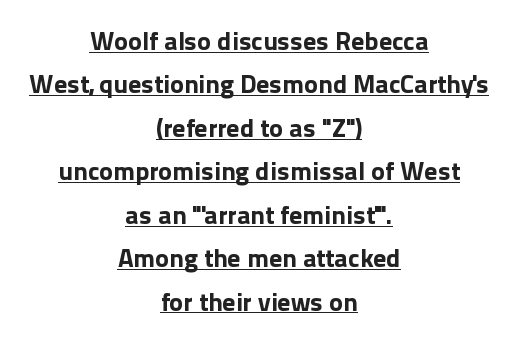
The image shows 26 px bold type, upright; set centered, normal line spacing (1.67x), normal letter spacing, underlined.
